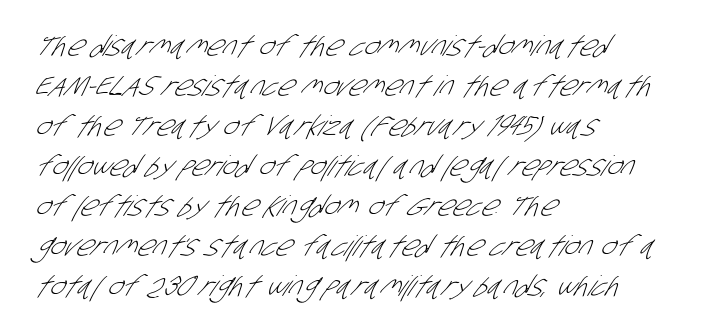
Q: Is the text bold? A: No.
Q: Is the typeface a serif or a sans-serif typeface? A: Sans-serif.
Q: Is the text underlined? A: No.
Q: How is the paragraph aligned? A: Left-aligned.
Q: Is the spacing between letters normal or unusually wide? A: Normal.
Q: Is the spacing between lines tight, normal or loose? A: Normal.
Q: Width (condensed, normal, or wide)? A: Condensed.
Q: Stroke contrast? A: Low.
Q: x-height? A: Large.
Q: Monospaced? A: No.
